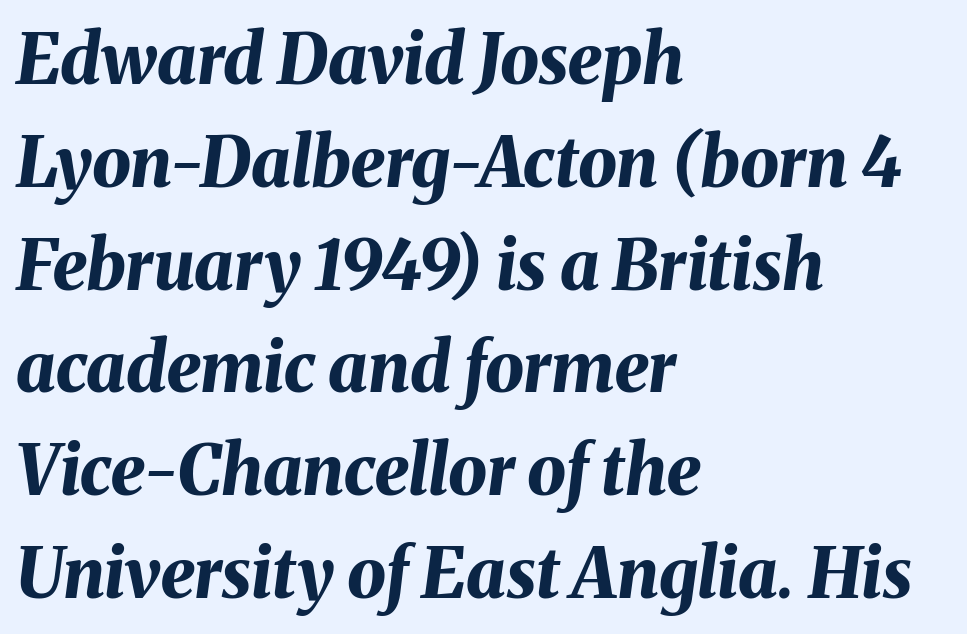
{"italic": "yes", "lean": "right", "slant_degrees": 8, "bold": "yes", "weight": "bold", "width": "normal", "stroke_contrast": "medium", "x_height": "medium", "monospaced": "no", "underline": "no", "align": "left", "line_spacing": "normal", "line_spacing_ratio": 1.49, "letter_spacing": "normal", "letter_spacing_em": 0.0, "glyph_px": 69}
